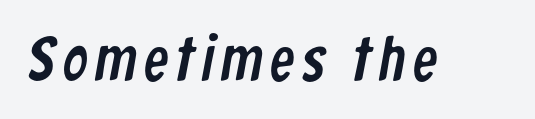
{"serif": "no", "width": "condensed", "stroke_contrast": "low", "x_height": "medium", "monospaced": "no", "underline": "no", "glyph_px": 62}
